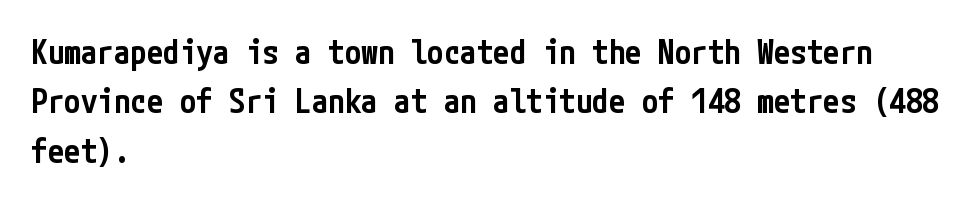
Q: Is the text bold? A: Semi-bold.
Q: Is the text italic (slanted)? A: No, it is upright.
Q: Is the typeface a serif or a sans-serif typeface? A: Sans-serif.
Q: Is the text underlined? A: No.
Q: How is the paragraph aligned? A: Left-aligned.
Q: Is the spacing between letters normal or unusually wide? A: Normal.
Q: Is the spacing between lines tight, normal or loose? A: Normal.
Q: Width (condensed, normal, or wide)? A: Condensed.
Q: Stroke contrast? A: Low.
Q: x-height? A: Medium.
